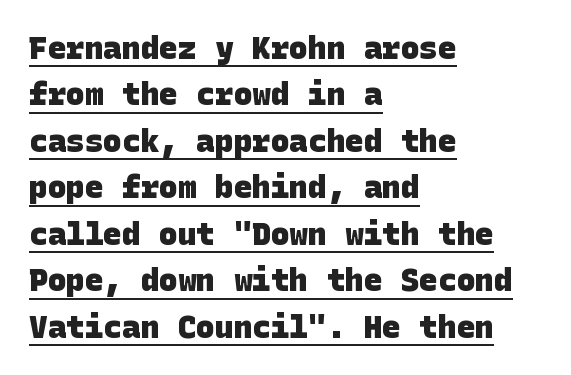
The type family on display is of the sans-serif kind. The rag falls on the right side of this text block. This rendering features underlined lettering. Caption: bold face, heavy strokes. There is no visible air inserted between adjacent glyphs. Rows of type keep a routine distance in the vertical direction.
